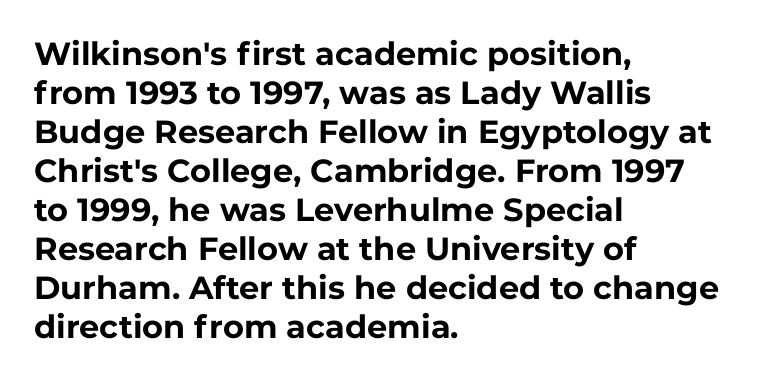
Casual observation: everything's shoved over to the left. Looks like regular typesetting: each glyph gets only the width it needs. Typographically, this falls in the sans-serif category. This is heavy type, rendered in bold. Every stem runs plumb, perpendicular to the baseline. Glance below the letters and you will spot only blank space.
